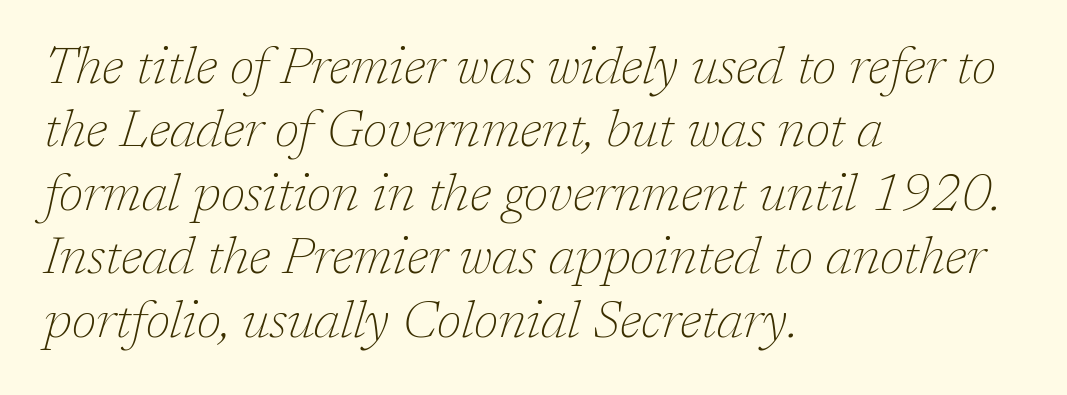
Q: Is the text bold? A: No.
Q: Is the text italic (slanted)? A: Yes, it leans right by about 17 degrees.
Q: Is the typeface a serif or a sans-serif typeface? A: Serif.
Q: Is the text underlined? A: No.
Q: How is the paragraph aligned? A: Left-aligned.
Q: Is the spacing between letters normal or unusually wide? A: Normal.
Q: Width (condensed, normal, or wide)? A: Normal.
Q: Stroke contrast? A: Low.
Q: x-height? A: Medium.
Q: Monospaced? A: No.
